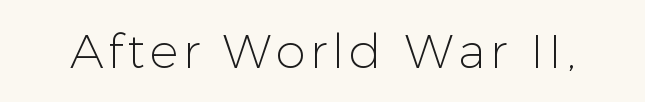
{"serif": "no", "italic": "no", "bold": "no", "weight": "light", "width": "normal", "stroke_contrast": "low", "x_height": "medium", "monospaced": "no", "underline": "no", "glyph_px": 48}
